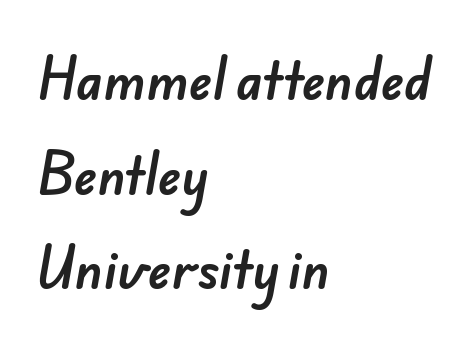
Q: Is the typeface a serif or a sans-serif typeface? A: Sans-serif.
Q: Is the text underlined? A: No.
Q: How is the paragraph aligned? A: Left-aligned.
Q: Is the spacing between letters normal or unusually wide? A: Normal.
Q: Is the spacing between lines tight, normal or loose? A: Loose.
Q: Width (condensed, normal, or wide)? A: Normal.
Q: Stroke contrast? A: Low.
Q: x-height? A: Small.
Q: Monospaced? A: No.
